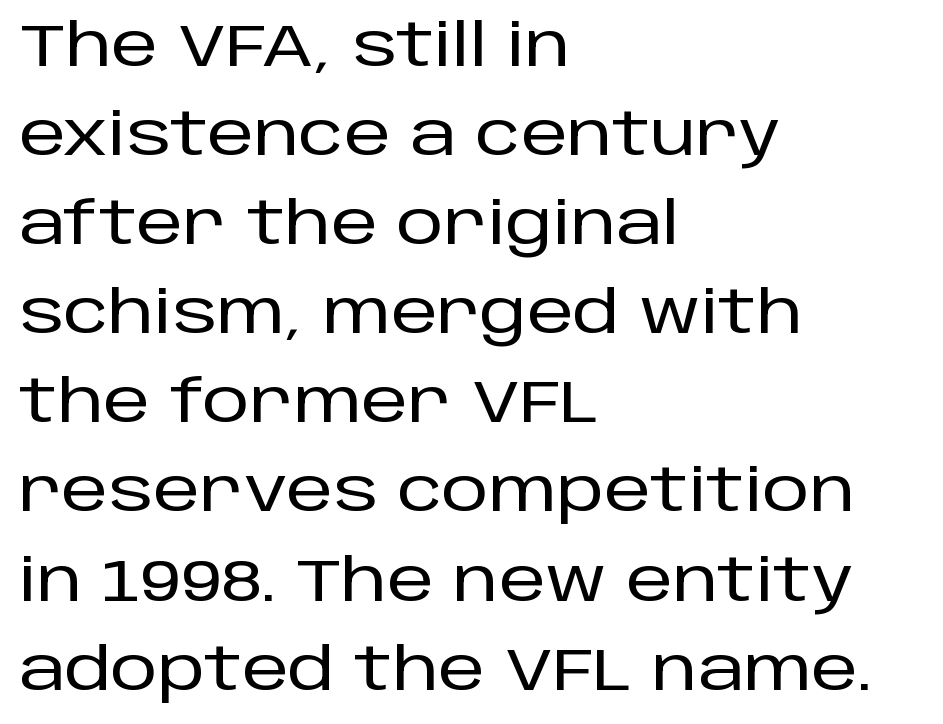
The image shows 59 px sans-serif type, upright; set left-aligned, normal line spacing (1.51x), normal letter spacing, not underlined; low stroke contrast and a large x-height.
